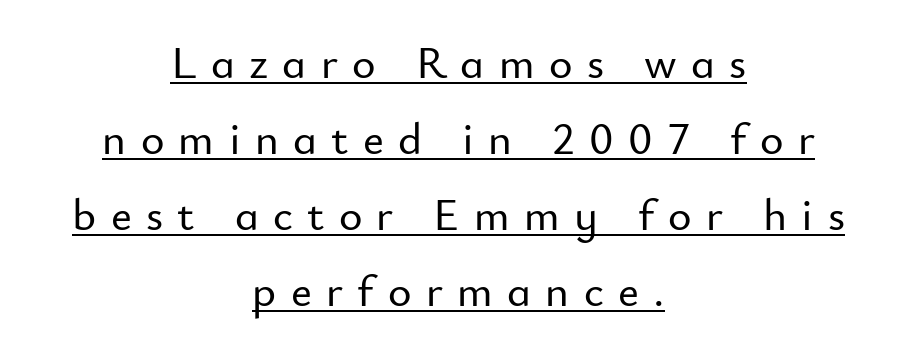
The image shows 45 px sans-serif type, upright; set centered, normal line spacing (1.69x), unusually wide letter spacing (+0.32 em), underlined; low stroke contrast and a small x-height.
